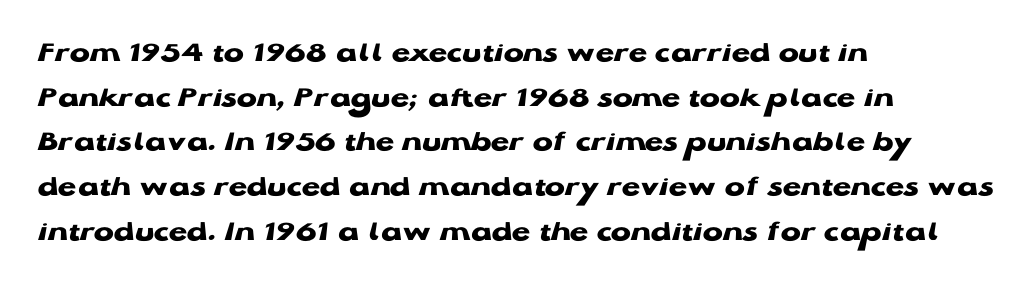
The image shows 30 px heavy, wide sans-serif type, upright; set left-aligned, normal line spacing (1.49x), normal letter spacing, not underlined; low stroke contrast and a medium x-height.
